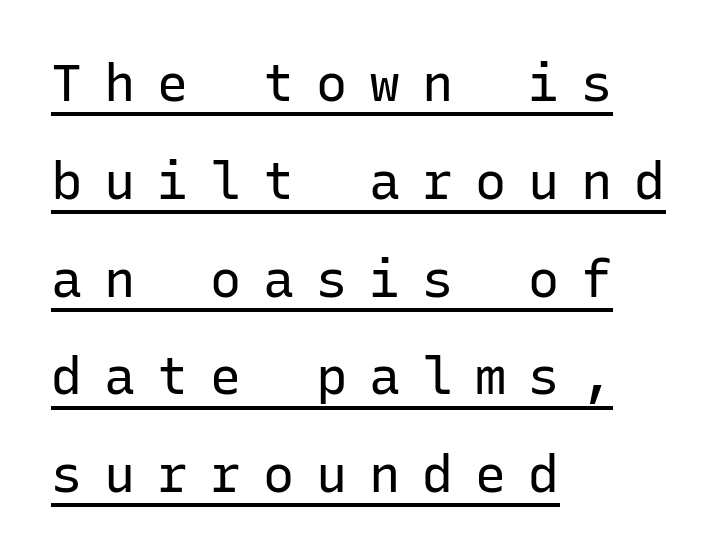
The image shows 52 px regular-weight sans-serif type, upright, monospaced; set left-aligned, line spacing 1.88x, unusually wide letter spacing (+0.42 em), underlined; low stroke contrast and a medium x-height.
